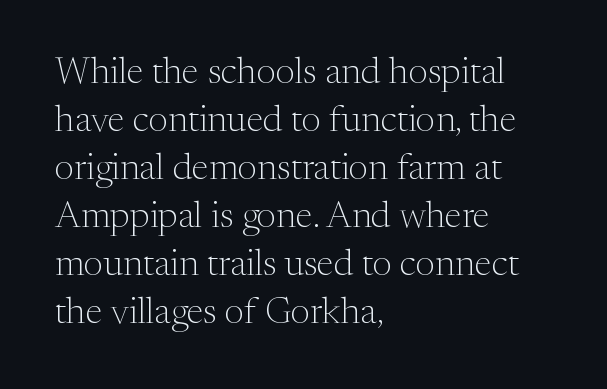
Q: Is the text bold? A: No.
Q: Is the text italic (slanted)? A: No, it is upright.
Q: Is the typeface a serif or a sans-serif typeface? A: Serif.
Q: Is the text underlined? A: No.
Q: How is the paragraph aligned? A: Left-aligned.
Q: Is the spacing between letters normal or unusually wide? A: Normal.
Q: Is the spacing between lines tight, normal or loose? A: Normal.
Q: Width (condensed, normal, or wide)? A: Normal.
Q: Stroke contrast? A: Medium.
Q: x-height? A: Medium.
Q: Monospaced? A: No.
